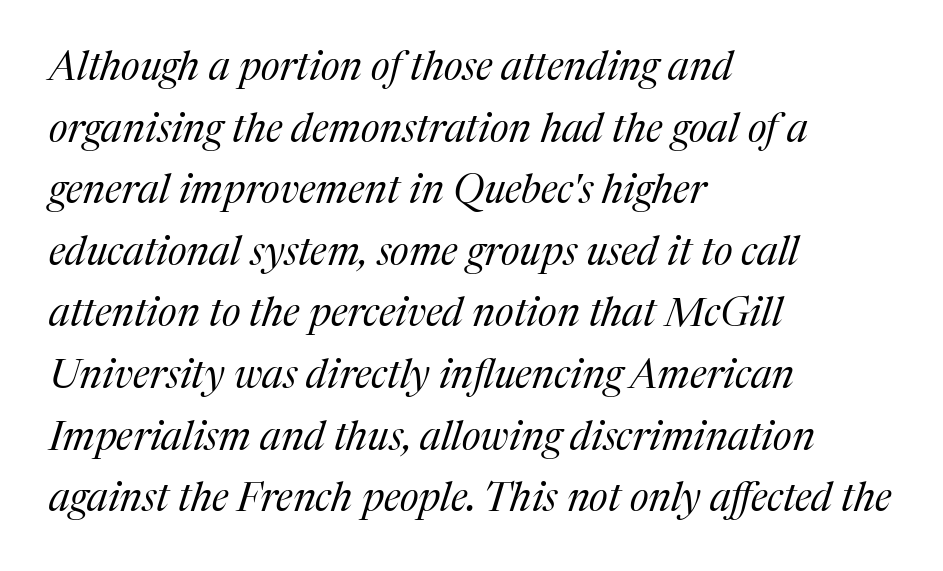
Q: Is the text bold? A: No.
Q: Is the text italic (slanted)? A: Yes, it leans right by about 17 degrees.
Q: Is the typeface a serif or a sans-serif typeface? A: Serif.
Q: Is the text underlined? A: No.
Q: How is the paragraph aligned? A: Left-aligned.
Q: Is the spacing between letters normal or unusually wide? A: Normal.
Q: Is the spacing between lines tight, normal or loose? A: Normal.
Q: Width (condensed, normal, or wide)? A: Normal.
Q: Stroke contrast? A: Medium.
Q: x-height? A: Medium.
Q: Monospaced? A: No.
